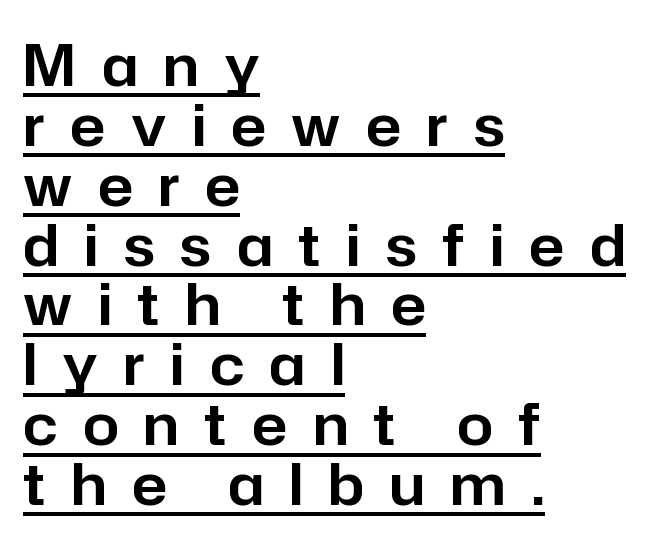
The image shows 57 px sans-serif type, upright; set left-aligned, tight line spacing (1.05x), unusually wide letter spacing (+0.45 em), underlined; low stroke contrast and a medium x-height.
